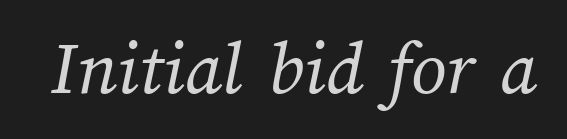
The image shows 78 px regular-weight type; set normal letter spacing, not underlined; medium stroke contrast and a medium x-height.
